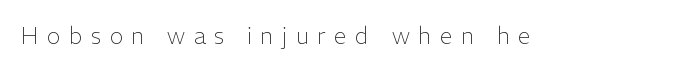
Q: Is the text bold? A: No.
Q: Is the text italic (slanted)? A: No, it is upright.
Q: Is the text underlined? A: No.
Q: Is the spacing between letters normal or unusually wide? A: Unusually wide.
